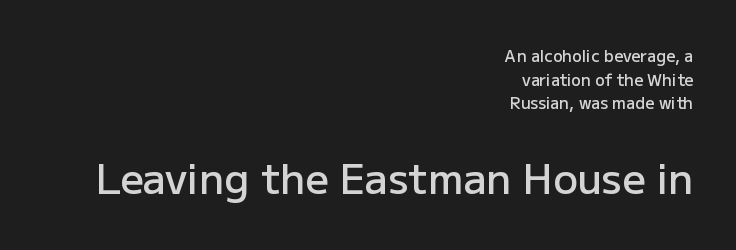
Font category for this specimen: sans-serif. Line spacing here is normal. Decoration check: the copy has no underline. Notice how the passage keeps a crisp vertical edge on the right only. These lines carry some extra weight — a demibold, not a full bold. Varying glyph widths throughout — classic text-font behaviour.
